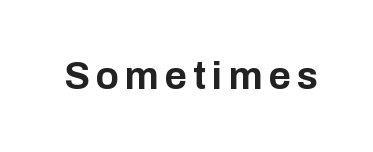
I'd describe the lettering as bold — thick and assertive. The letters carry no serifs — their stems end cleanly without finishing strokes. Looks like regular typesetting: each glyph gets only the width it needs. Italic: no, the glyphs are upright roman. The area under the type is left untouched.
